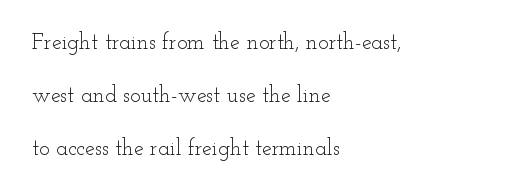
The image shows 22 px text type, upright; set left-aligned, loose line spacing (2.42x), normal letter spacing, not underlined.
